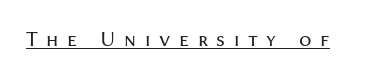
A typesetter would mark this as roman, not italic. Looks like someone drew a line under every word here. Weight class: somewhere from thin through regular. Loose tracking; the words dissolve into strings of separated letters.
